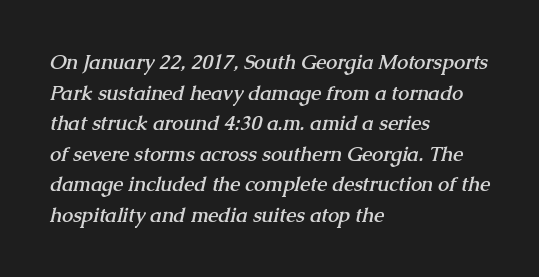
{"bold": "yes", "underline": "no", "align": "left", "line_spacing": "normal", "line_spacing_ratio": 1.53, "letter_spacing": "normal", "letter_spacing_em": 0.0, "glyph_px": 20}
